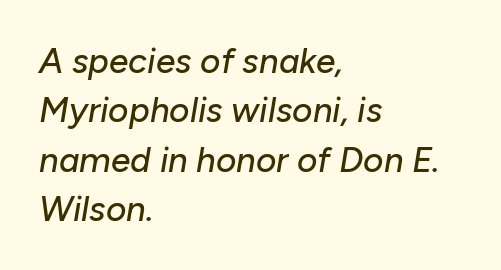
{"italic": "yes", "lean": "right", "slant_degrees": 10, "width": "normal", "stroke_contrast": "low", "x_height": "medium", "monospaced": "no", "underline": "no", "align": "left", "line_spacing": "normal", "line_spacing_ratio": 1.41, "letter_spacing": "normal", "letter_spacing_em": 0.0, "glyph_px": 35}
